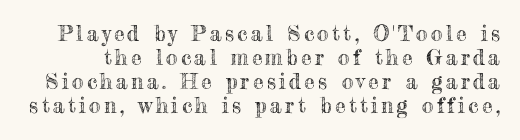
Q: Is the text italic (slanted)? A: No, it is upright.
Q: Is the text underlined? A: No.
Q: Is the spacing between lines tight, normal or loose? A: Tight.
